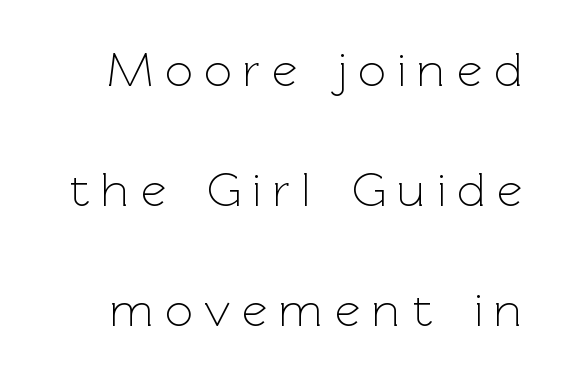
Only glyphs here, with clear space below each row. Upright lettering throughout. Students, observe: this is what heavily led, spacious text looks like. Stroke mass is kept to a normal reading level or below.
